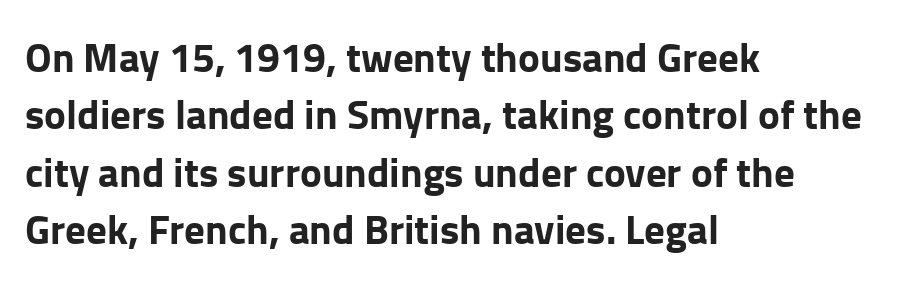
The image shows 41 px bold sans-serif type, upright; set left-aligned, normal line spacing (1.4x), normal letter spacing, not underlined; low stroke contrast and a medium x-height.
